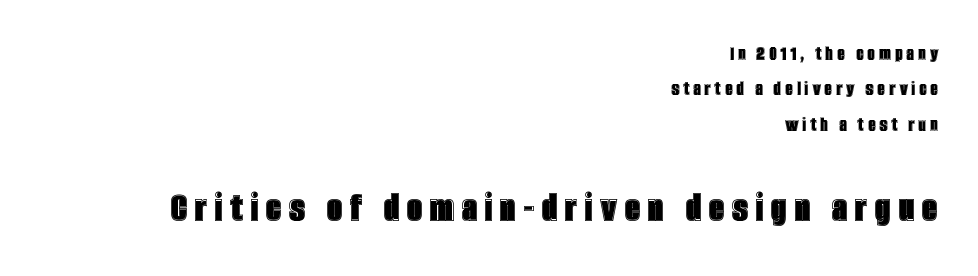
Compared with typical paragraphs, the rows here are spaced about the same. Quick note: not italic, upright. Only glyphs here, with clear space below each row. Does the bottom block carry the larger type? Yes, it does. Do the characters align in a grid? No, the font is proportional. The text block is weighted toward the right margin, trailing off unevenly leftward.
